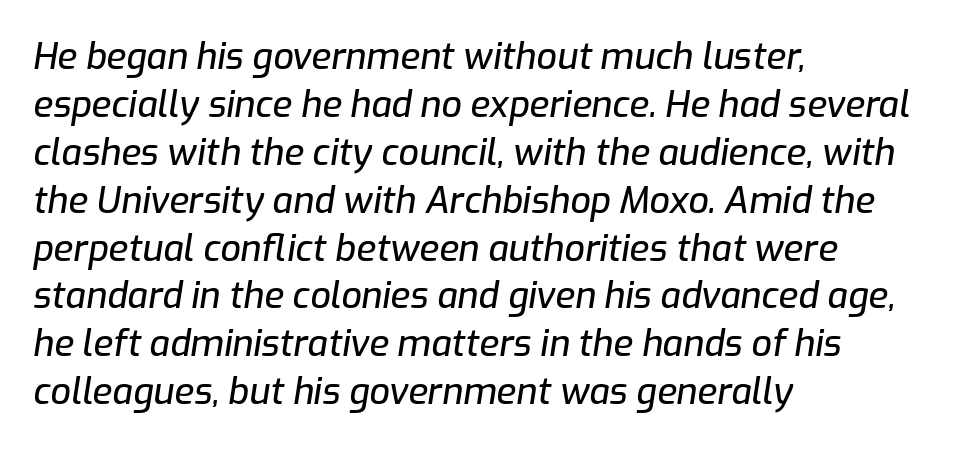
{"italic": "yes", "lean": "right", "slant_degrees": 9, "width": "normal", "stroke_contrast": "low", "x_height": "medium", "monospaced": "no", "underline": "no", "align": "left", "line_spacing": "normal", "line_spacing_ratio": 1.33, "letter_spacing": "normal", "letter_spacing_em": 0.0, "glyph_px": 36}
